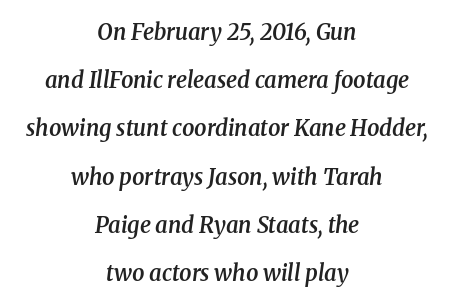
Casual observation: everything's sitting right in the middle. The baseline area is clear. Summary of weight: moderately heavy, a semibold. A typesetter would mark this as italic. The leading is generous, giving the passage an open texture.
